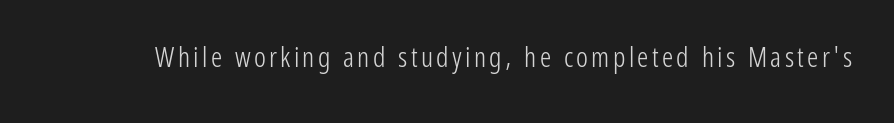
{"serif": "no", "italic": "no", "bold": "no", "weight": "light", "width": "condensed", "stroke_contrast": "low", "x_height": "medium", "monospaced": "no", "underline": "no", "glyph_px": 28}
